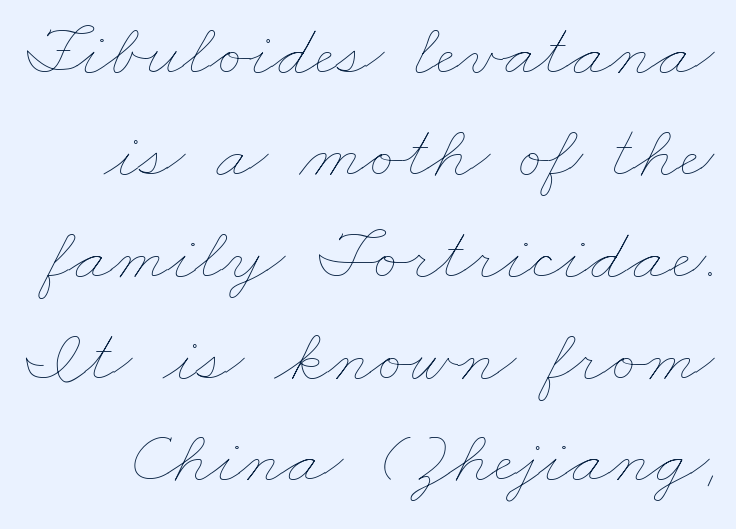
{"bold": "no", "weight": "thin", "width": "wide", "stroke_contrast": "low", "x_height": "small", "monospaced": "no", "underline": "no", "line_spacing": "normal", "line_spacing_ratio": 1.34, "letter_spacing": "normal", "letter_spacing_em": 0.0, "glyph_px": 76}
